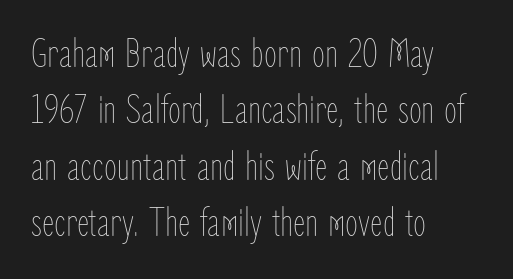
{"italic": "no", "bold": "no", "weight": "thin", "width": "condensed", "stroke_contrast": "low", "x_height": "medium", "monospaced": "no", "underline": "no", "align": "left", "line_spacing": "normal", "line_spacing_ratio": 1.34, "letter_spacing": "normal", "letter_spacing_em": 0.0, "glyph_px": 42}
